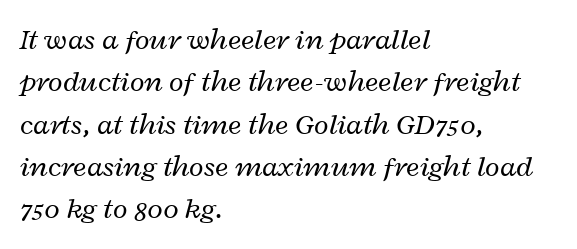
The image shows 30 px regular-weight, wide type, italic (leaning right); set left-aligned, normal line spacing (1.41x), normal letter spacing, not underlined; low stroke contrast and a medium x-height.
